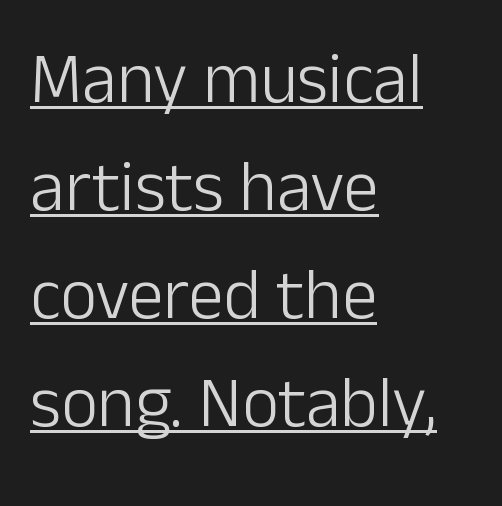
The image shows 71 px light sans-serif type, upright; set left-aligned, normal line spacing (1.52x), normal letter spacing, underlined; low stroke contrast and a medium x-height.
